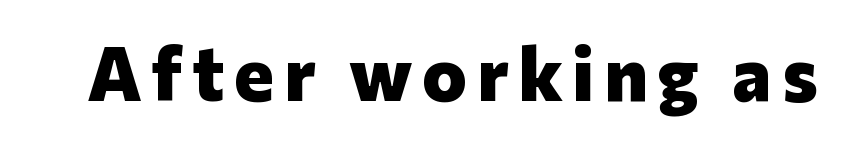
{"serif": "no", "italic": "no", "bold": "yes", "weight": "heavy", "width": "normal", "stroke_contrast": "low", "x_height": "medium", "monospaced": "no", "underline": "no", "glyph_px": 75}
